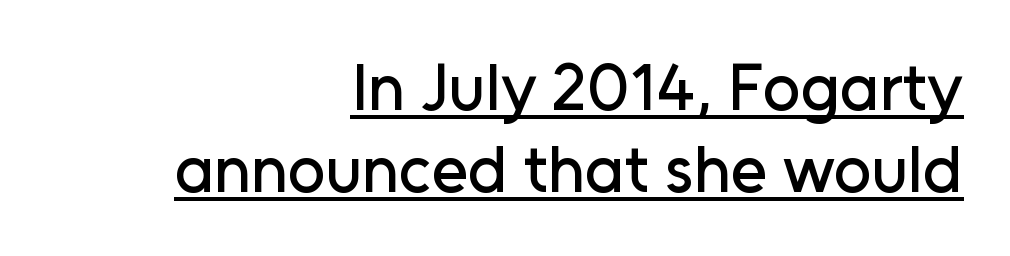
Spacing verdict: proportional, widths tailored to each character. Underline: present. Does extra space separate the letters? No, they use regular spacing. To sum up the face: it is a sans, with no serifs.
